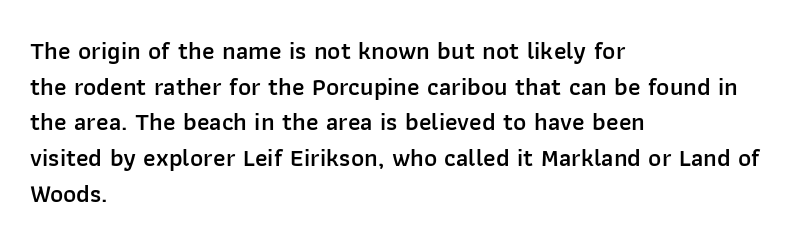
The image shows 25 px text type, upright; set left-aligned, normal line spacing (1.43x), normal letter spacing, not underlined.
